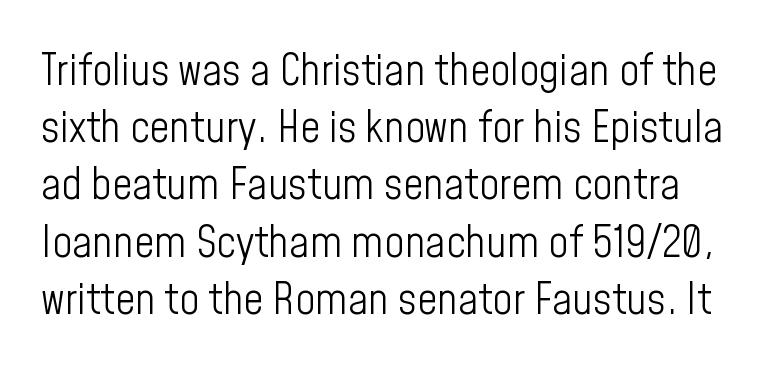
{"serif": "no", "italic": "no", "bold": "no", "weight": "light", "width": "condensed", "stroke_contrast": "low", "x_height": "medium", "monospaced": "no", "underline": "no", "line_spacing": "normal", "line_spacing_ratio": 1.3, "letter_spacing": "normal", "letter_spacing_em": 0.0, "glyph_px": 44}
